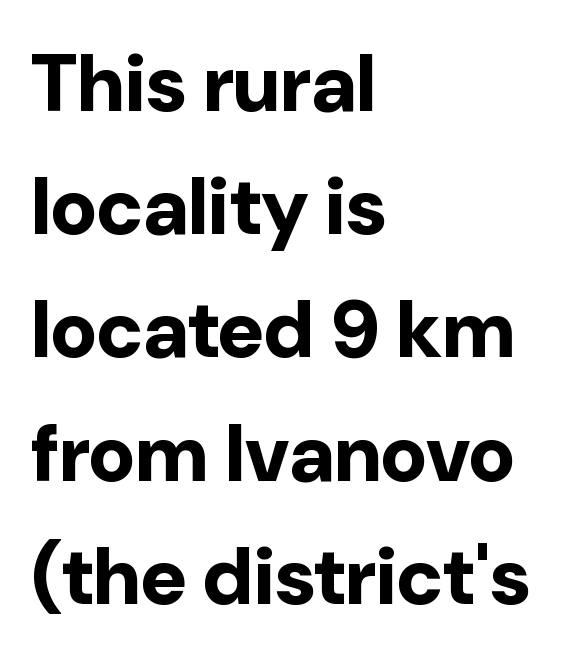
How would I describe the line gaps? Plain and ordinary. Characters follow at the spacing the type designer built in. Spacing verdict: proportional, widths tailored to each character. Every character sits straight up, as roman type does. Serifs: no, the terminals of the letterforms are clean. Does the copy run flush right? No — it runs flush left.
